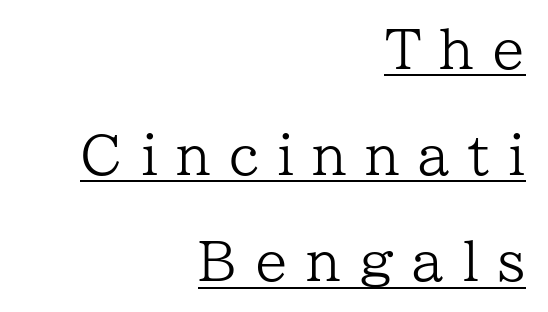
{"serif": "yes", "italic": "no", "bold": "no", "weight": "regular", "width": "normal", "stroke_contrast": "low", "x_height": "medium", "monospaced": "no", "underline": "yes", "align": "right", "line_spacing": "loose", "line_spacing_ratio": 2.04, "letter_spacing": "wide", "letter_spacing_em": 0.35, "glyph_px": 52}
